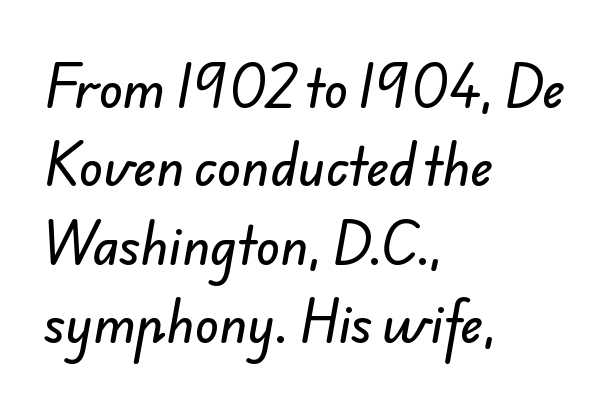
Standard letterfit; no display-style spreading of the glyphs. A student would call this left alignment; a typographer would say flush left, rag right. Successive baselines arrive at the customary interval. Check the space under the baseline: it is left empty. Are there feet on the stems? There aren't — it's a sans. Spacing verdict: proportional, widths tailored to each character.
